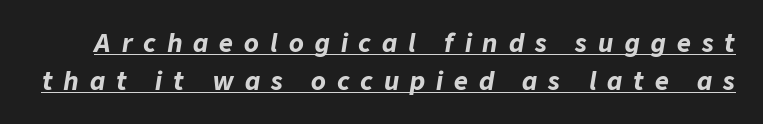
{"italic": "yes", "lean": "right", "slant_degrees": 9, "bold": "yes", "underline": "yes", "line_spacing": "normal", "line_spacing_ratio": 1.58, "letter_spacing": "wide", "letter_spacing_em": 0.46, "glyph_px": 24}
